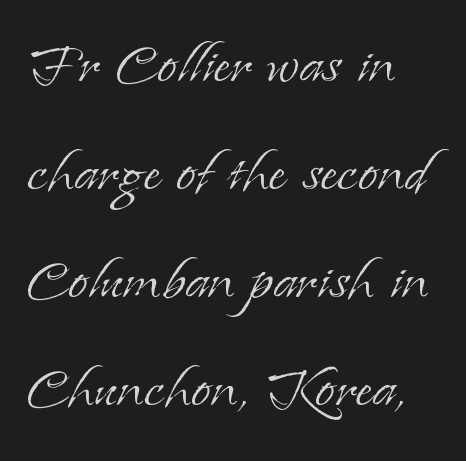
Q: Is the text bold? A: No.
Q: Is the text italic (slanted)? A: Yes.
Q: Is the typeface a serif or a sans-serif typeface? A: Serif.
Q: Is the text underlined? A: No.
Q: How is the paragraph aligned? A: Left-aligned.
Q: Is the spacing between letters normal or unusually wide? A: Normal.
Q: Is the spacing between lines tight, normal or loose? A: Normal.
Q: Width (condensed, normal, or wide)? A: Normal.
Q: Stroke contrast? A: Low.
Q: x-height? A: Small.
Q: Monospaced? A: No.
